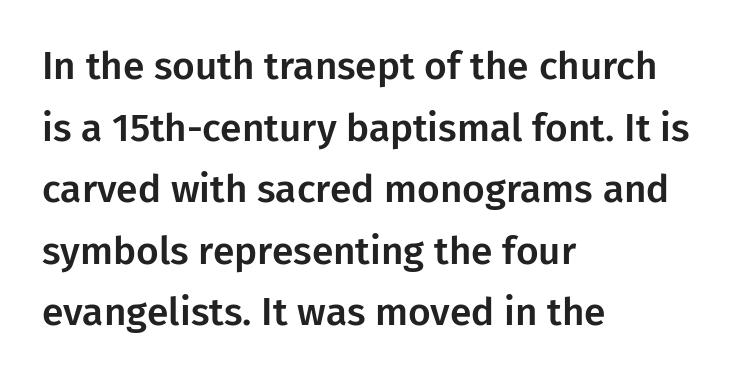
Q: Is the text italic (slanted)? A: No, it is upright.
Q: Is the typeface a serif or a sans-serif typeface? A: Sans-serif.
Q: Is the text underlined? A: No.
Q: How is the paragraph aligned? A: Left-aligned.
Q: Is the spacing between letters normal or unusually wide? A: Normal.
Q: Is the spacing between lines tight, normal or loose? A: Normal.
Q: Width (condensed, normal, or wide)? A: Normal.
Q: Stroke contrast? A: Low.
Q: x-height? A: Medium.
Q: Monospaced? A: No.
